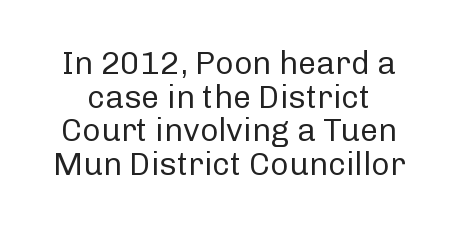
Q: Is the text bold? A: No.
Q: Is the text italic (slanted)? A: No, it is upright.
Q: Is the typeface a serif or a sans-serif typeface? A: Sans-serif.
Q: Is the text underlined? A: No.
Q: Is the spacing between letters normal or unusually wide? A: Normal.
Q: Is the spacing between lines tight, normal or loose? A: Tight.
Q: Width (condensed, normal, or wide)? A: Normal.
Q: Stroke contrast? A: Low.
Q: x-height? A: Medium.
Q: Monospaced? A: No.
